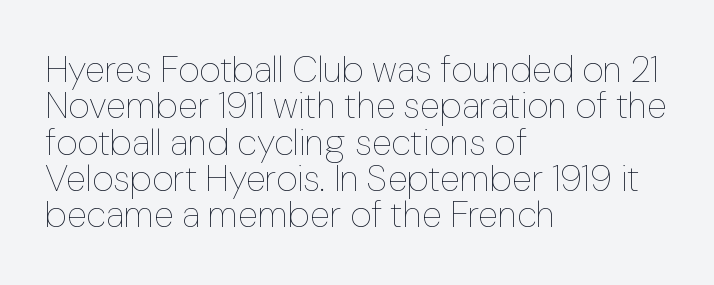
The image shows 37 px thin type, upright; set left-aligned, tight line spacing (0.98x), normal letter spacing, not underlined; low stroke contrast and a medium x-height.
